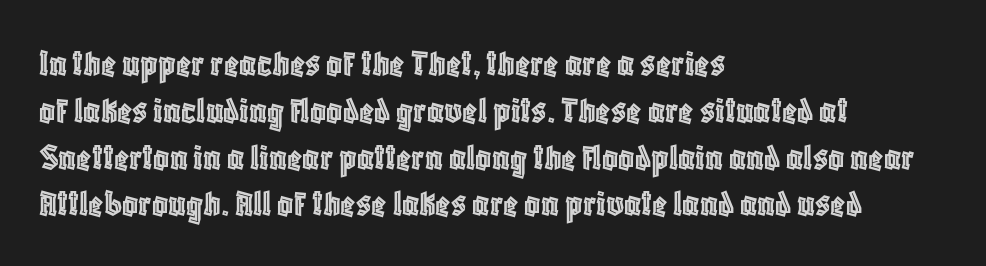
{"italic": "no", "width": "condensed", "x_height": "large", "monospaced": "no", "underline": "no", "align": "left", "line_spacing_ratio": 1.2, "letter_spacing": "normal", "letter_spacing_em": 0.0, "glyph_px": 39}
